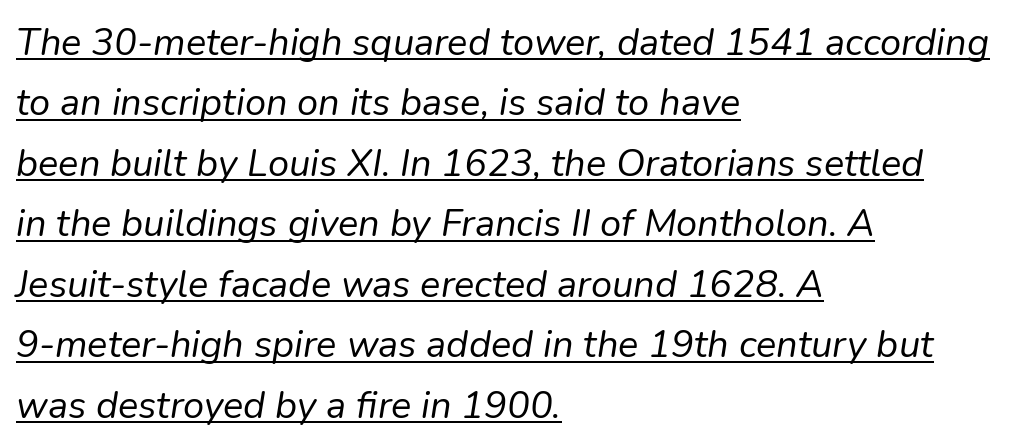
These glyphs show unthickened strokes, regular width or finer. This sample uses plain, unmodified letter spacing. Does the copy run flush right? No — it runs flush left. There's an unmistakable incline to the writing here. Is this a fixed-width face? No — the glyphs have proportional, varying widths.
